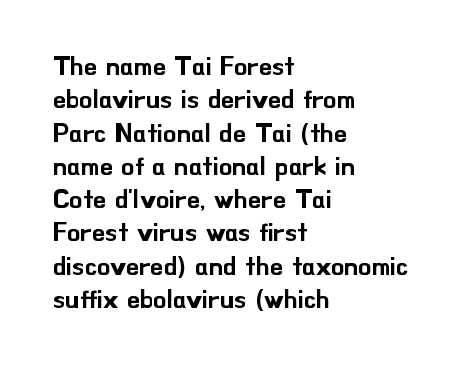
The image shows 26 px text type, upright; set left-aligned, normal line spacing (1.28x), normal letter spacing, not underlined.
